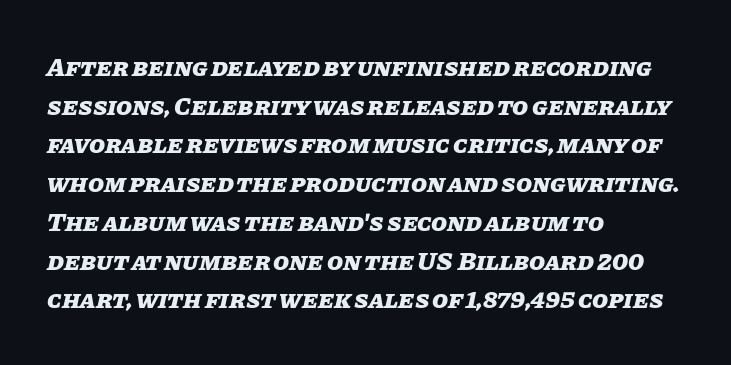
Q: Is the text bold? A: Yes.
Q: Is the text italic (slanted)? A: Yes, it leans right by about 11 degrees.
Q: Is the text underlined? A: No.
Q: How is the paragraph aligned? A: Left-aligned.
Q: Is the spacing between letters normal or unusually wide? A: Normal.
Q: Is the spacing between lines tight, normal or loose? A: Normal.
